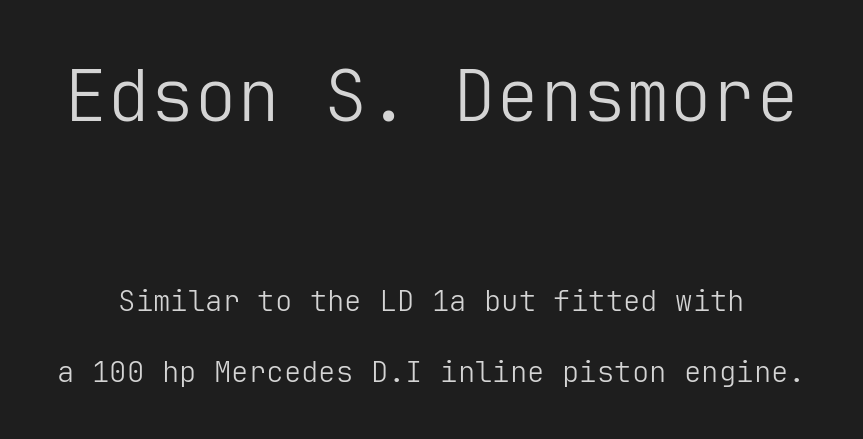
{"serif": "no", "italic": "no", "bold": "no", "weight": "light", "width": "normal", "stroke_contrast": "low", "x_height": "medium", "underline": "no", "line_spacing": "loose", "line_spacing_ratio": 2.45, "letter_spacing": "normal", "letter_spacing_em": 0.0, "larger_block": "first", "size_ratio": 2.48, "glyph_px": 72}
